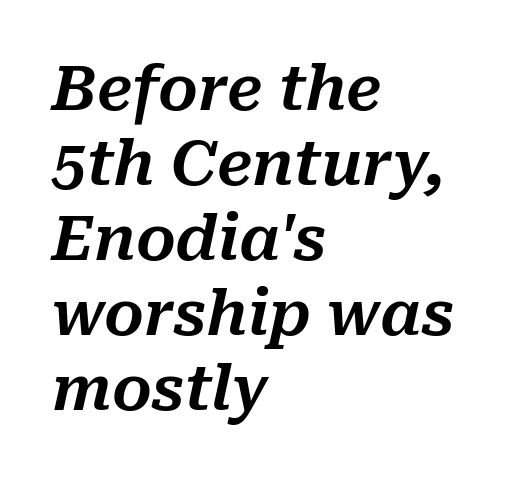
Q: Is the text italic (slanted)? A: Yes, it leans right by about 10 degrees.
Q: Is the text underlined? A: No.
Q: How is the paragraph aligned? A: Left-aligned.
Q: Is the spacing between letters normal or unusually wide? A: Normal.
Q: Width (condensed, normal, or wide)? A: Normal.
Q: Stroke contrast? A: Medium.
Q: x-height? A: Medium.
Q: Monospaced? A: No.
